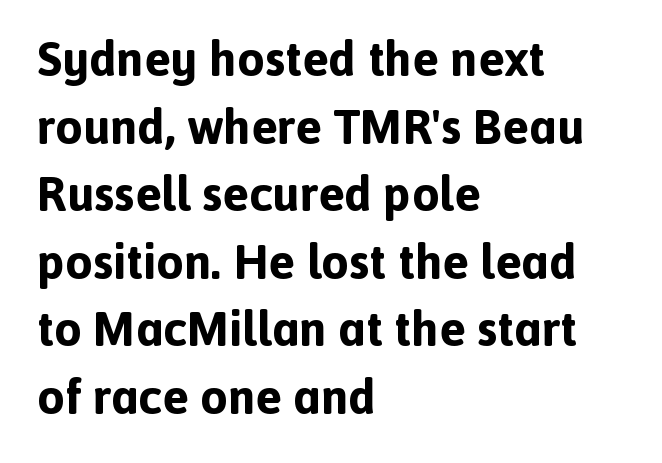
Does the weight exceed regular? Yes, all the way to bold. In CSS terms this would be text-align: left. Reading down the column, the eye jumps a familiar distance to each next line. The passage shown is typed in a proportional face where columns would drift. Rule under the text: the space is simply empty. Nobody touched the tracking dial on this one.
